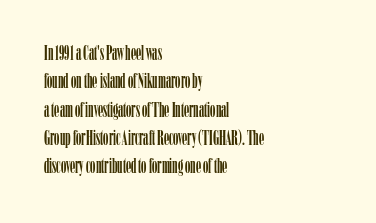
Q: Is the text italic (slanted)? A: No, it is upright.
Q: Is the text underlined? A: No.
Q: How is the paragraph aligned? A: Left-aligned.
Q: Is the spacing between letters normal or unusually wide? A: Normal.
Q: Is the spacing between lines tight, normal or loose? A: Normal.
